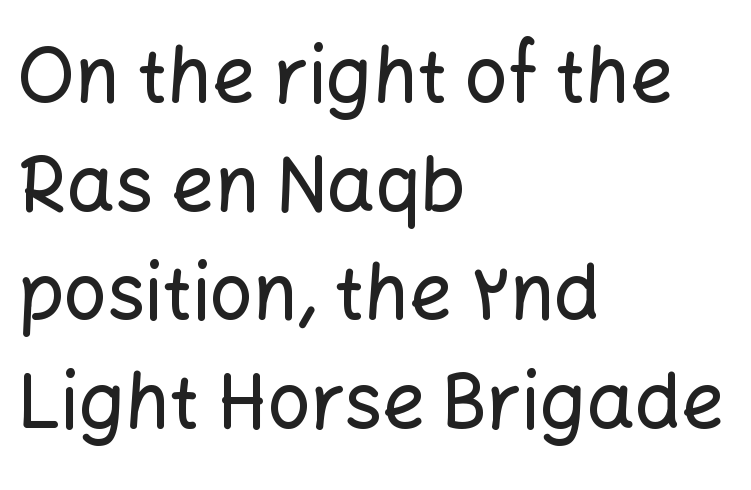
{"serif": "no", "italic": "no", "width": "normal", "stroke_contrast": "low", "x_height": "medium", "monospaced": "no", "underline": "no", "align": "left", "line_spacing": "normal", "line_spacing_ratio": 1.43, "letter_spacing": "normal", "letter_spacing_em": 0.0, "glyph_px": 76}
